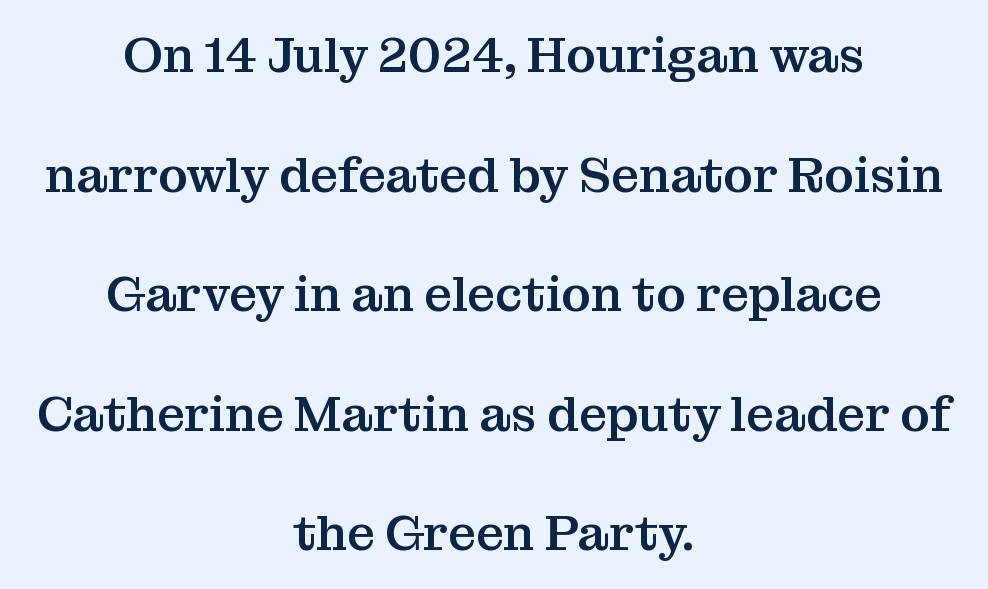
{"serif": "yes", "italic": "no", "width": "normal", "stroke_contrast": "medium", "x_height": "medium", "monospaced": "no", "underline": "no", "align": "center", "line_spacing": "loose", "line_spacing_ratio": 2.44, "letter_spacing": "normal", "letter_spacing_em": 0.0, "glyph_px": 49}
